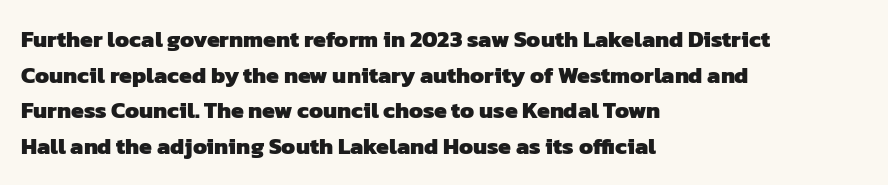
The image shows 23 px bold type; set left-aligned, normal line spacing (1.55x), normal letter spacing, not underlined.
